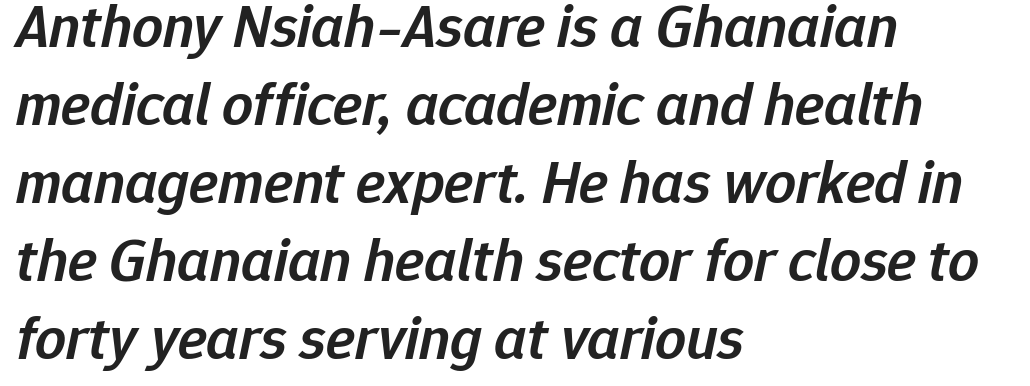
{"italic": "yes", "lean": "right", "slant_degrees": 12, "bold": "semi", "weight": "semibold", "width": "normal", "stroke_contrast": "low", "x_height": "medium", "monospaced": "no", "underline": "no", "align": "left", "line_spacing": "normal", "line_spacing_ratio": 1.28, "letter_spacing": "normal", "letter_spacing_em": 0.0, "glyph_px": 61}
